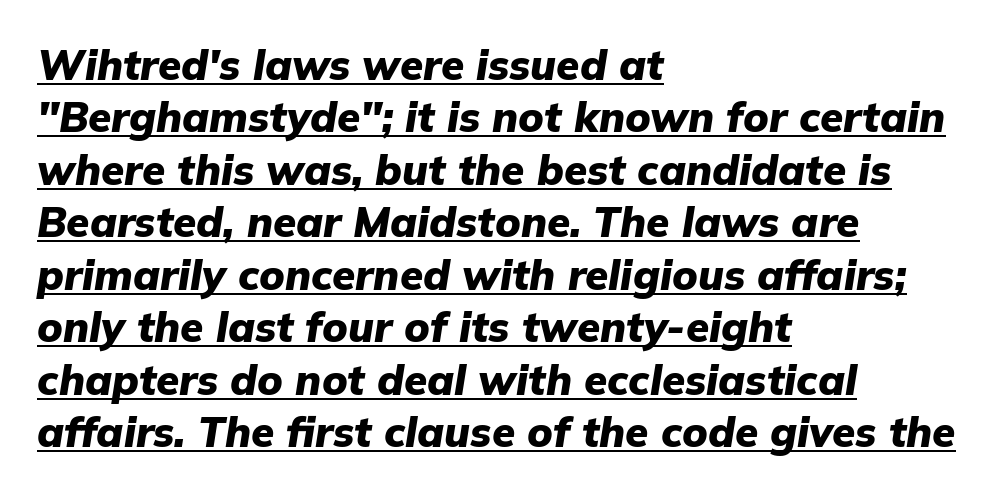
Weight: bold. Casual observation: everything's shoved over to the left. Compared with undecorated copy, this sample adds a rule below the words. You could not count columns in this text — the font is proportionally spaced. These lines were composed using italics.
